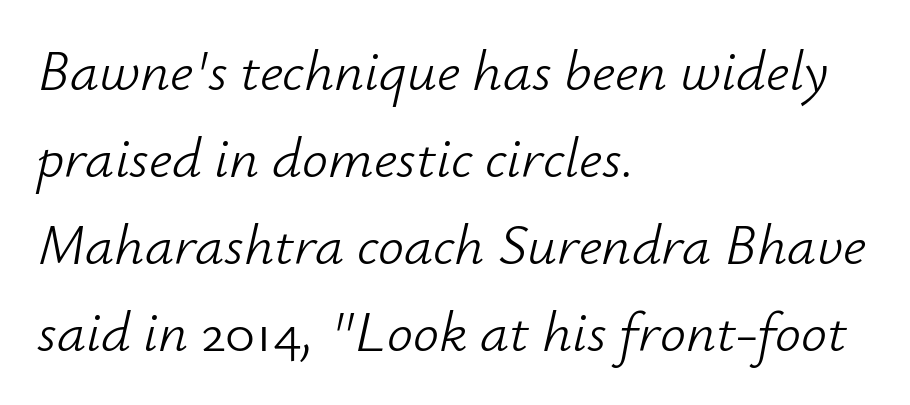
Q: Is the text bold? A: No.
Q: Is the text italic (slanted)? A: Yes, it leans right by about 12 degrees.
Q: Is the text underlined? A: No.
Q: How is the paragraph aligned? A: Left-aligned.
Q: Is the spacing between letters normal or unusually wide? A: Normal.
Q: Is the spacing between lines tight, normal or loose? A: Normal.
Q: Width (condensed, normal, or wide)? A: Normal.
Q: Stroke contrast? A: Low.
Q: x-height? A: Small.
Q: Monospaced? A: No.
